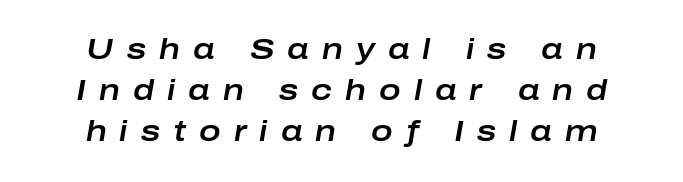
{"italic": "yes", "lean": "right", "slant_degrees": 10, "width": "wide", "stroke_contrast": "low", "x_height": "medium", "monospaced": "no", "underline": "no", "align": "center", "line_spacing": "normal", "line_spacing_ratio": 1.42, "letter_spacing": "wide", "letter_spacing_em": 0.45, "glyph_px": 29}
